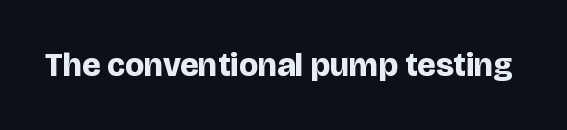
Q: Is the text bold? A: Yes.
Q: Is the text italic (slanted)? A: No, it is upright.
Q: Is the typeface a serif or a sans-serif typeface? A: Sans-serif.
Q: Is the text underlined? A: No.
Q: Is the spacing between letters normal or unusually wide? A: Normal.
Q: Width (condensed, normal, or wide)? A: Normal.
Q: Stroke contrast? A: Low.
Q: x-height? A: Large.
Q: Monospaced? A: No.
